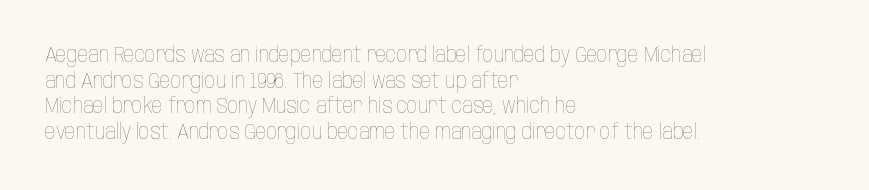
The image shows 21 px text type, upright; set left-aligned, line spacing 1.22x, normal letter spacing, not underlined.
